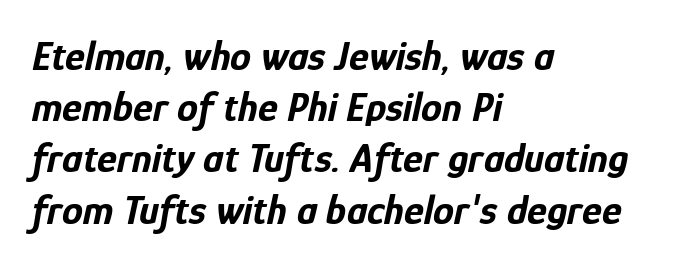
Q: Is the text bold? A: Yes.
Q: Is the text italic (slanted)? A: Yes, it leans right by about 12 degrees.
Q: Is the text underlined? A: No.
Q: How is the paragraph aligned? A: Left-aligned.
Q: Is the spacing between letters normal or unusually wide? A: Normal.
Q: Width (condensed, normal, or wide)? A: Condensed.
Q: Stroke contrast? A: Low.
Q: x-height? A: Medium.
Q: Monospaced? A: No.
